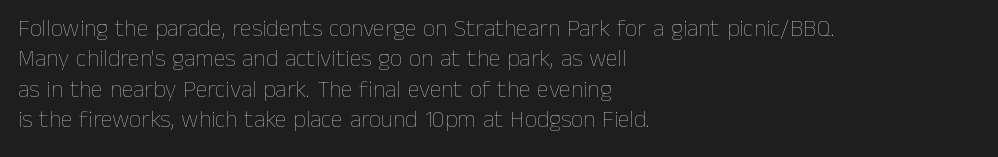
{"italic": "no", "bold": "no", "underline": "no", "align": "left", "line_spacing": "normal", "line_spacing_ratio": 1.27, "letter_spacing": "normal", "letter_spacing_em": 0.0, "glyph_px": 24}
